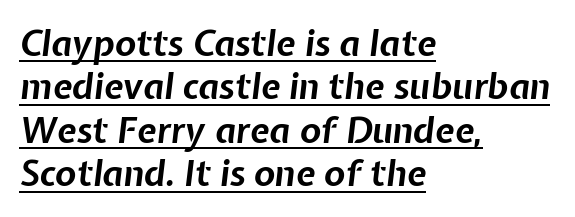
Q: Is the text bold? A: Yes.
Q: Is the text italic (slanted)? A: Yes, it leans right by about 7 degrees.
Q: Is the text underlined? A: Yes.
Q: How is the paragraph aligned? A: Left-aligned.
Q: Is the spacing between letters normal or unusually wide? A: Normal.
Q: Width (condensed, normal, or wide)? A: Normal.
Q: Stroke contrast? A: Low.
Q: x-height? A: Medium.
Q: Monospaced? A: No.
